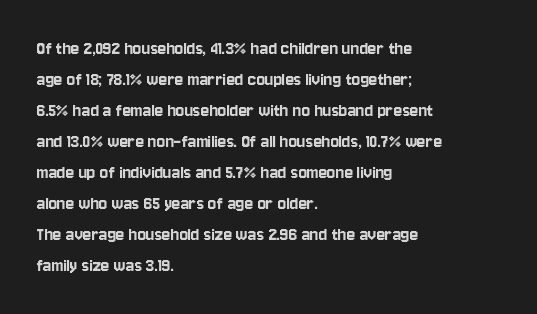
{"italic": "no", "underline": "no", "align": "left", "line_spacing": "normal", "line_spacing_ratio": 1.55, "letter_spacing": "normal", "letter_spacing_em": 0.0, "glyph_px": 20}
